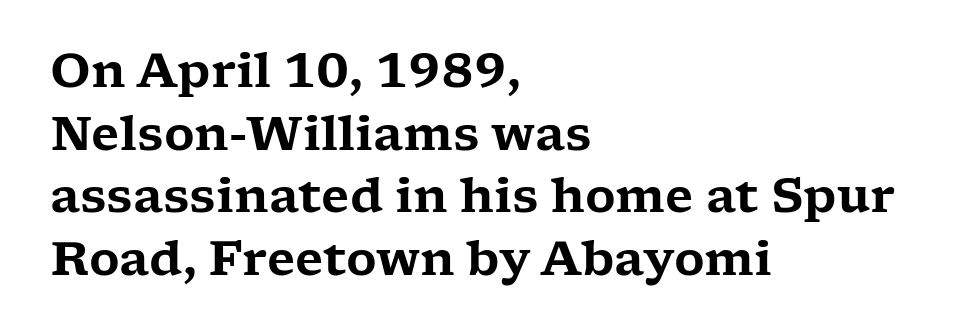
The letters advance in unequal steps, a hallmark of proportional type. The zone under the glyphs is completely vacant. The compositor pushed each line to the left boundary. Each letter's strokes conclude with small projecting serifs. The lettering stays uniformly vertical, giving the passage a roman look. Whoever set this chose a conventional vertical rhythm.
